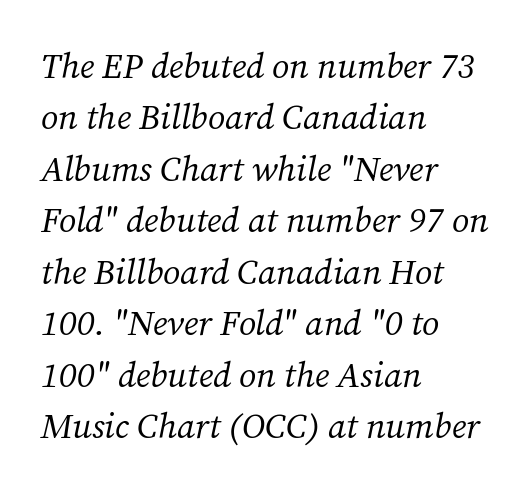
{"serif": "yes", "italic": "yes", "lean": "right", "slant_degrees": 12, "bold": "no", "weight": "regular", "width": "normal", "stroke_contrast": "medium", "x_height": "medium", "monospaced": "no", "underline": "no", "align": "left", "line_spacing": "normal", "line_spacing_ratio": 1.47, "letter_spacing": "normal", "letter_spacing_em": 0.0, "glyph_px": 35}
